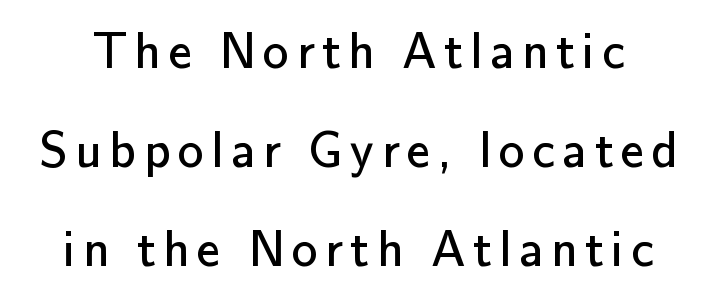
{"serif": "no", "italic": "no", "bold": "no", "weight": "regular", "width": "normal", "stroke_contrast": "low", "x_height": "small", "monospaced": "no", "underline": "no", "line_spacing": "loose", "line_spacing_ratio": 1.9, "glyph_px": 52}
